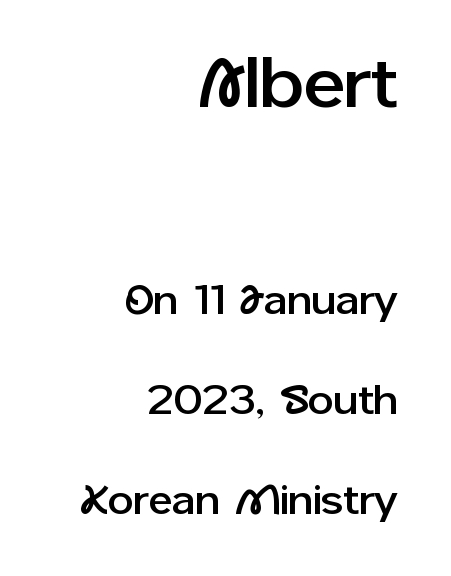
The image shows 71 px sans-serif type, upright; set right-aligned, loose line spacing (2.43x), normal letter spacing, not underlined; the first (top) block is 1.73x larger; low stroke contrast and a medium x-height.
